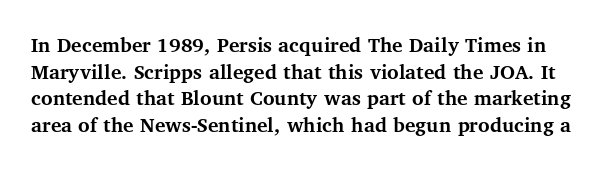
The image shows 22 px bold type, upright; set line spacing 1.21x, normal letter spacing, not underlined.
